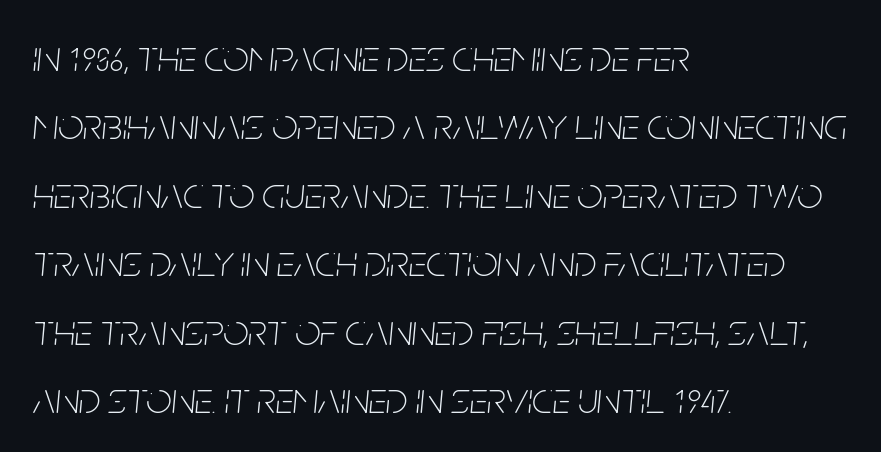
The image shows 45 px thin, condensed type, italic (leaning right); set left-aligned, normal line spacing (1.52x), normal letter spacing, not underlined; low stroke contrast and a large x-height.
